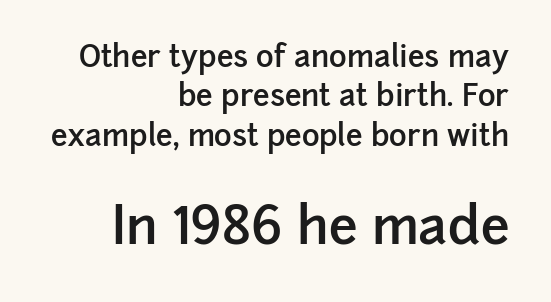
{"serif": "no", "italic": "no", "bold": "semi", "weight": "semibold", "width": "normal", "stroke_contrast": "low", "x_height": "medium", "monospaced": "no", "underline": "no", "align": "right", "line_spacing": "normal", "line_spacing_ratio": 1.31, "letter_spacing": "normal", "letter_spacing_em": 0.0, "larger_block": "second", "size_ratio": 1.73, "glyph_px": 52}
